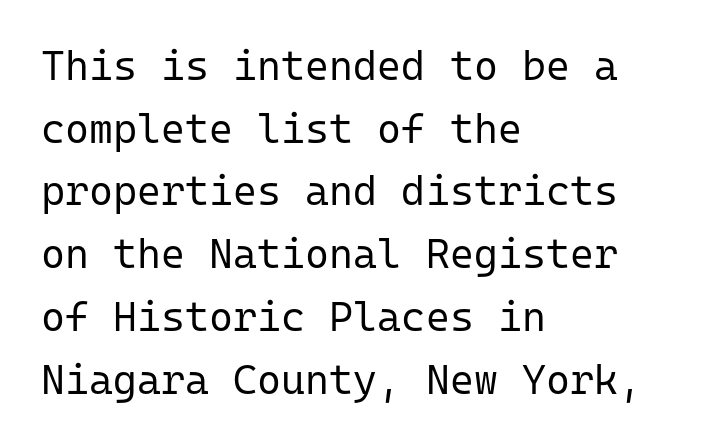
In CSS terms this would be text-align: left. This rendering features lettering with no underline. How would I describe the line gaps? Plain and ordinary. Look at the bottom of the vertical strokes: they stop flat, with no serifs. Think standard paragraph weight, or any step lighter than that.
